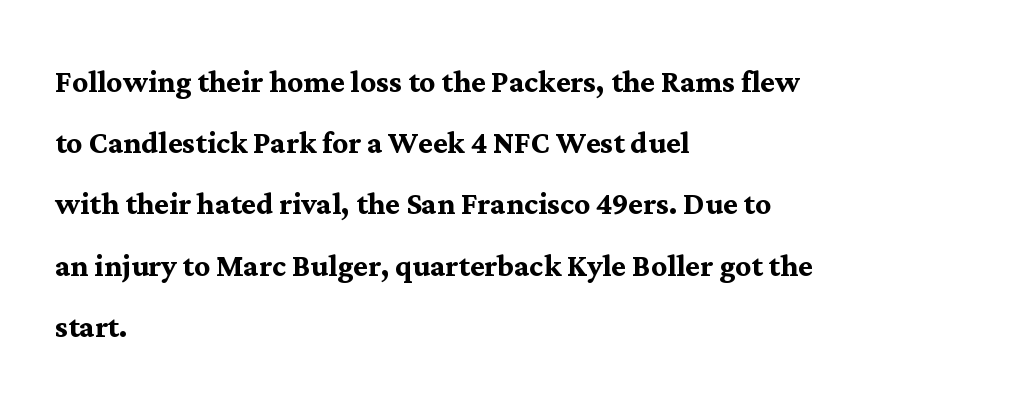
The image shows 39 px semibold serif type, upright; set left-aligned, normal line spacing (1.57x), normal letter spacing, not underlined; medium stroke contrast and a medium x-height.
